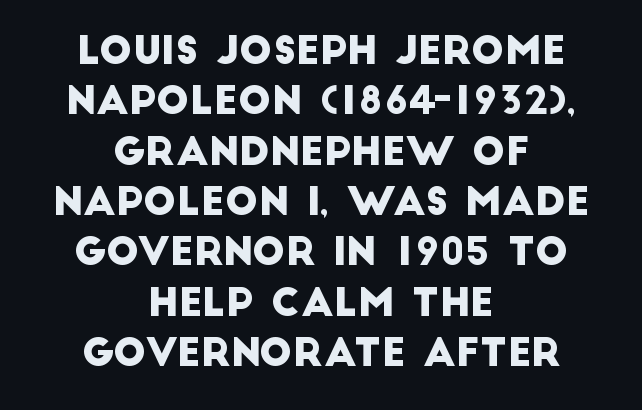
The image shows 39 px sans-serif type; set centered, normal line spacing (1.29x), normal letter spacing, not underlined; low stroke contrast and a large x-height.
